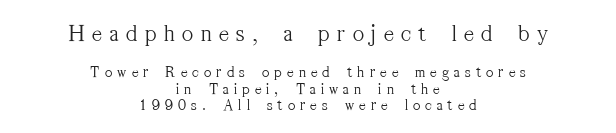
Nobody drew a line under any word here. Layout note: lines centered. The font is comparable to plain body text, perhaps lighter. The specimen reads as upright at a glance. Leading is clearly below the norm, producing a dense column.
